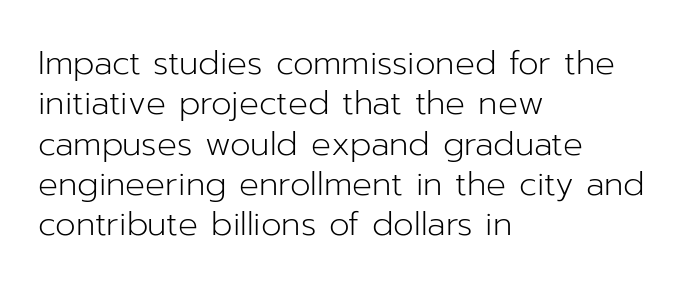
Which margin do the lines hug? The left one — the right edge is uneven. Rendered with straight, roman letterforms. The letters advance in unequal steps, a hallmark of proportional type. The type is set solid horizontally, with unmodified tracking.
